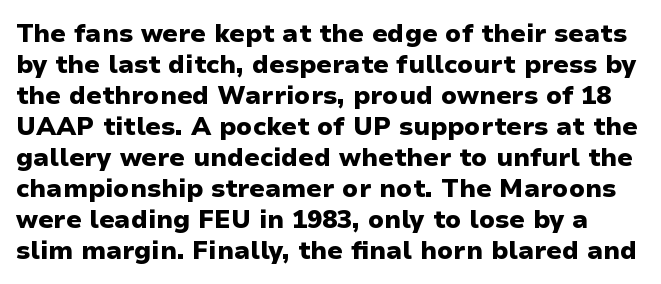
{"italic": "no", "bold": "yes", "underline": "no", "line_spacing_ratio": 1.24, "letter_spacing": "normal", "letter_spacing_em": 0.0, "glyph_px": 25}
